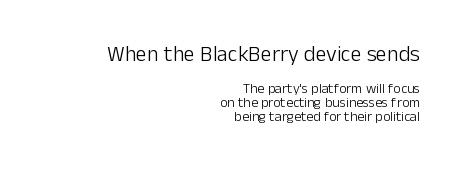
Q: Is the text bold? A: No.
Q: Is the text italic (slanted)? A: No, it is upright.
Q: Is the text underlined? A: No.
Q: How is the paragraph aligned? A: Right-aligned.
Q: Is the spacing between letters normal or unusually wide? A: Normal.
Q: Is the spacing between lines tight, normal or loose? A: Tight.
Q: Which block of text is set in a larger size, the first (top) or the second (bottom)? A: The first (top) one.
